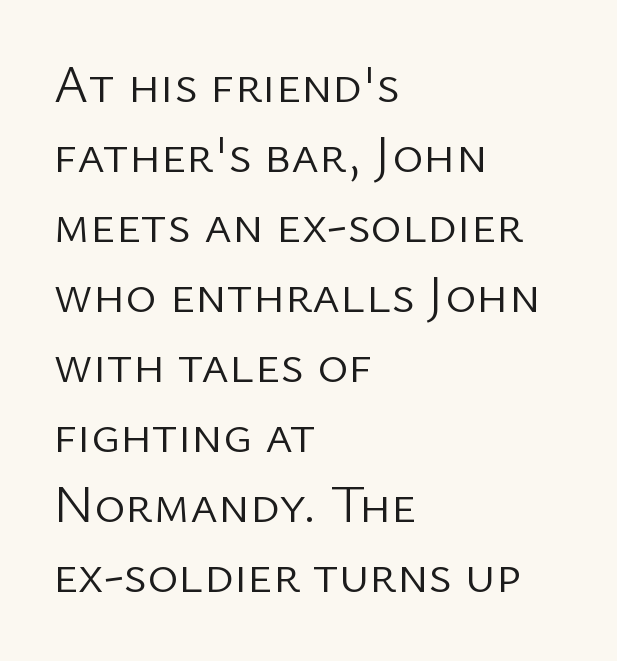
Does the copy run flush right? No — it runs flush left. Classification — sans serif. The typeface has the unassuming heft of standard copy or less. Plain, unruled lines of type.
